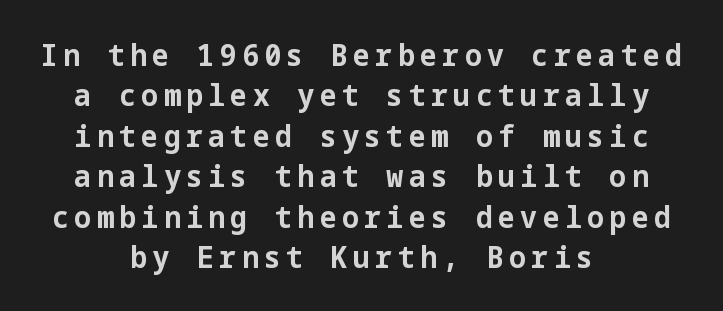
Q: Is the text bold? A: Yes.
Q: Is the text italic (slanted)? A: No, it is upright.
Q: Is the typeface a serif or a sans-serif typeface? A: Sans-serif.
Q: Is the text underlined? A: No.
Q: How is the paragraph aligned? A: Centered.
Q: Is the spacing between lines tight, normal or loose? A: Normal.
Q: Width (condensed, normal, or wide)? A: Normal.
Q: Stroke contrast? A: Low.
Q: x-height? A: Medium.
